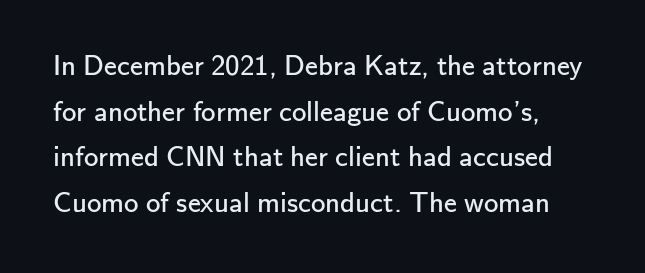
Q: Is the text bold? A: No.
Q: Is the text italic (slanted)? A: No, it is upright.
Q: Is the typeface a serif or a sans-serif typeface? A: Sans-serif.
Q: Is the text underlined? A: No.
Q: Is the spacing between letters normal or unusually wide? A: Normal.
Q: Is the spacing between lines tight, normal or loose? A: Normal.
Q: Width (condensed, normal, or wide)? A: Normal.
Q: Stroke contrast? A: Low.
Q: x-height? A: Small.
Q: Monospaced? A: No.
